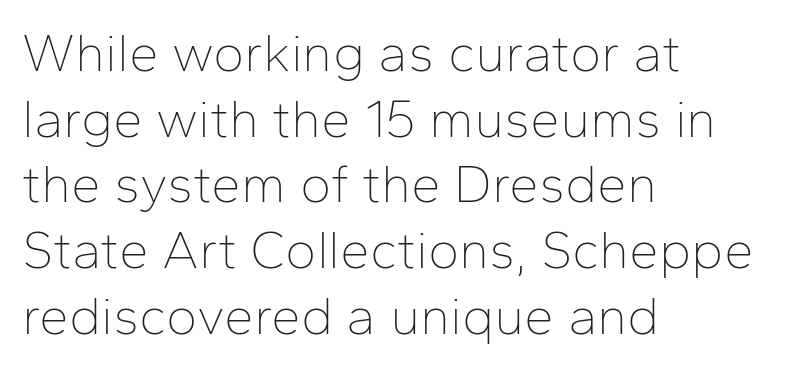
{"serif": "no", "italic": "no", "bold": "no", "weight": "thin", "width": "normal", "stroke_contrast": "low", "x_height": "medium", "monospaced": "no", "underline": "no", "align": "left", "line_spacing_ratio": 1.24, "letter_spacing": "normal", "letter_spacing_em": 0.0, "glyph_px": 53}
